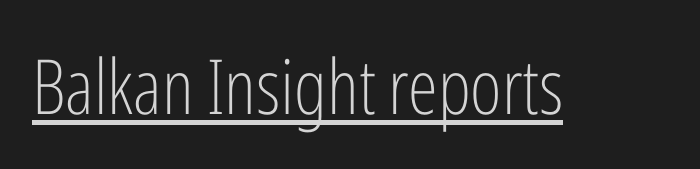
The image shows 76 px light, condensed sans-serif type, upright; set normal letter spacing, underlined; low stroke contrast and a medium x-height.
